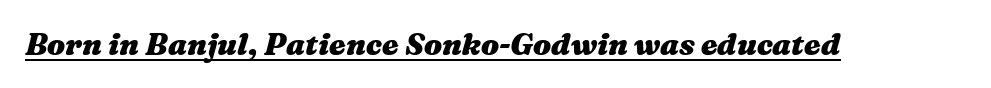
The string is rendered with underlining switched on. Here the designer chose a conventional face with non-uniform glyph widths. Notice how thick the strokes are: this is what a full bold looks like. A typesetter would call this zero additional tracking. Italic? Definitely — the glyphs are oblique.
